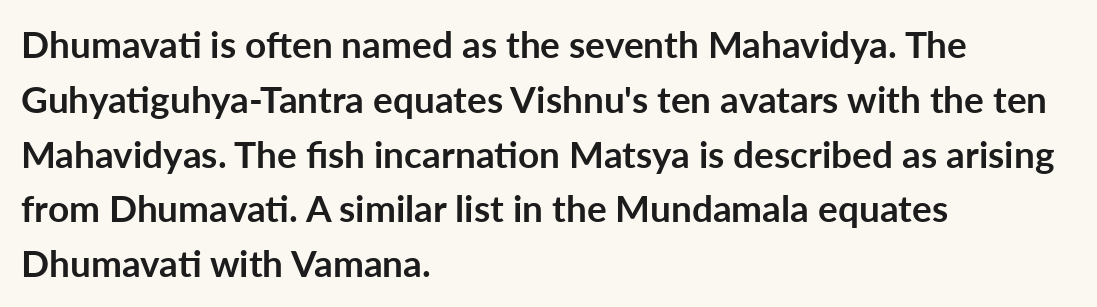
Q: Is the text bold? A: Yes.
Q: Is the text italic (slanted)? A: No, it is upright.
Q: Is the typeface a serif or a sans-serif typeface? A: Sans-serif.
Q: Is the text underlined? A: No.
Q: How is the paragraph aligned? A: Left-aligned.
Q: Is the spacing between letters normal or unusually wide? A: Normal.
Q: Is the spacing between lines tight, normal or loose? A: Normal.
Q: Width (condensed, normal, or wide)? A: Normal.
Q: Stroke contrast? A: Low.
Q: x-height? A: Medium.
Q: Monospaced? A: No.
